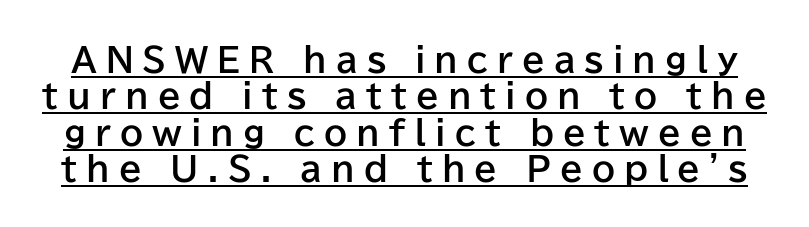
{"serif": "no", "italic": "no", "bold": "yes", "weight": "bold", "width": "normal", "stroke_contrast": "low", "x_height": "medium", "monospaced": "no", "underline": "yes", "line_spacing": "tight", "line_spacing_ratio": 1.1, "letter_spacing": "wide", "letter_spacing_em": 0.27, "glyph_px": 33}
